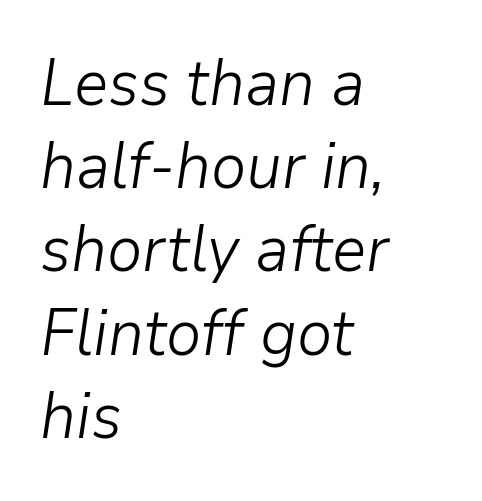
{"italic": "yes", "lean": "right", "slant_degrees": 9, "bold": "no", "weight": "light", "width": "normal", "stroke_contrast": "low", "x_height": "medium", "monospaced": "no", "underline": "no", "align": "left", "line_spacing": "normal", "line_spacing_ratio": 1.3, "letter_spacing": "normal", "letter_spacing_em": 0.0, "glyph_px": 64}
